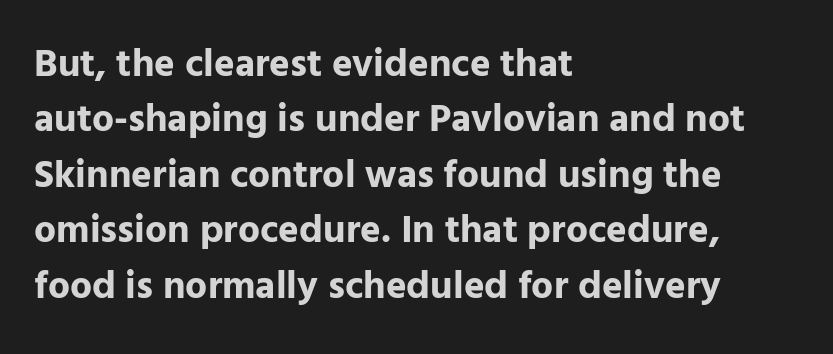
Q: Is the text bold? A: Yes.
Q: Is the text italic (slanted)? A: No, it is upright.
Q: Is the typeface a serif or a sans-serif typeface? A: Sans-serif.
Q: Is the text underlined? A: No.
Q: How is the paragraph aligned? A: Left-aligned.
Q: Is the spacing between letters normal or unusually wide? A: Normal.
Q: Is the spacing between lines tight, normal or loose? A: Normal.
Q: Width (condensed, normal, or wide)? A: Normal.
Q: Stroke contrast? A: Low.
Q: x-height? A: Medium.
Q: Monospaced? A: No.
